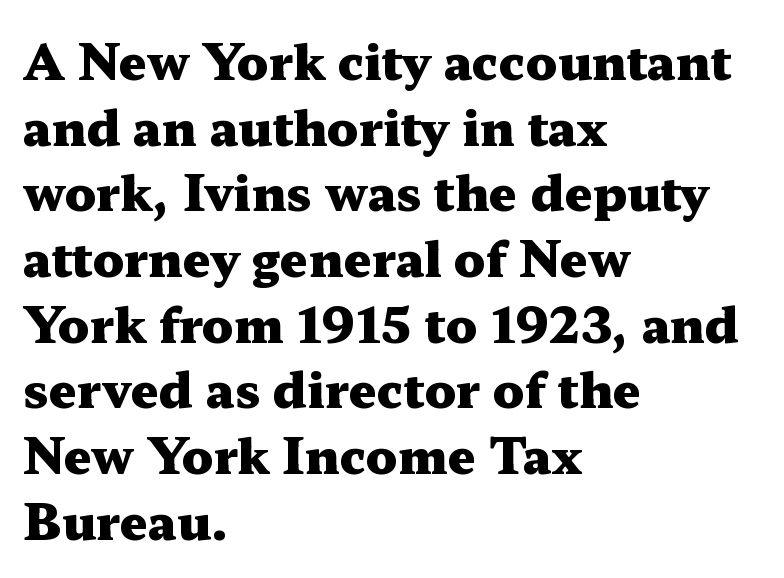
Q: Is the text bold? A: Yes.
Q: Is the text italic (slanted)? A: No, it is upright.
Q: Is the typeface a serif or a sans-serif typeface? A: Serif.
Q: Is the text underlined? A: No.
Q: How is the paragraph aligned? A: Left-aligned.
Q: Is the spacing between letters normal or unusually wide? A: Normal.
Q: Is the spacing between lines tight, normal or loose? A: Normal.
Q: Width (condensed, normal, or wide)? A: Wide.
Q: Stroke contrast? A: Medium.
Q: x-height? A: Medium.
Q: Monospaced? A: No.
